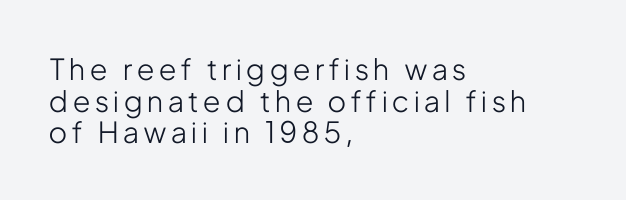
The passage shown is typed in a proportional face where columns would drift. The designer dialed line spacing down below the default. Stem width sits at or under what a default text font uses. In CSS terms this would be text-align: left.
